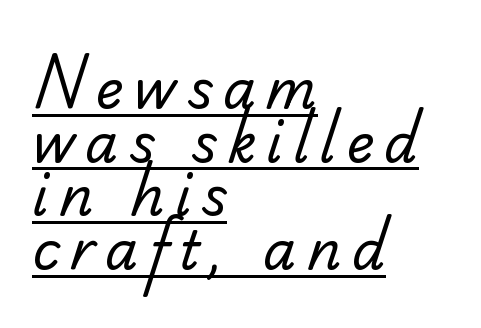
The image shows 53 px regular-weight serif type; set left-aligned, tight line spacing (1.01x), unusually wide letter spacing (+0.2 em), underlined; low stroke contrast and a small x-height.
